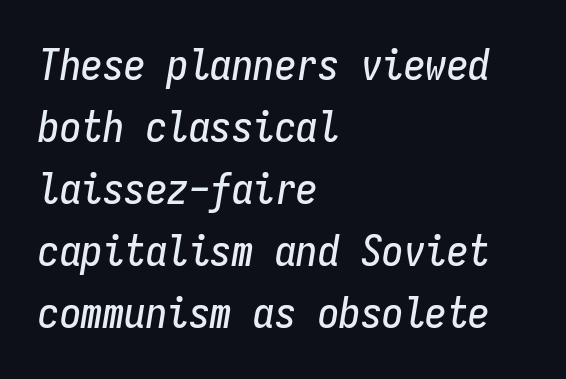
Q: Is the text italic (slanted)? A: Yes, it leans right by about 9 degrees.
Q: Is the text underlined? A: No.
Q: How is the paragraph aligned? A: Left-aligned.
Q: Is the spacing between letters normal or unusually wide? A: Normal.
Q: Is the spacing between lines tight, normal or loose? A: Normal.
Q: Width (condensed, normal, or wide)? A: Condensed.
Q: Stroke contrast? A: Low.
Q: x-height? A: Medium.
Q: Monospaced? A: Yes.
